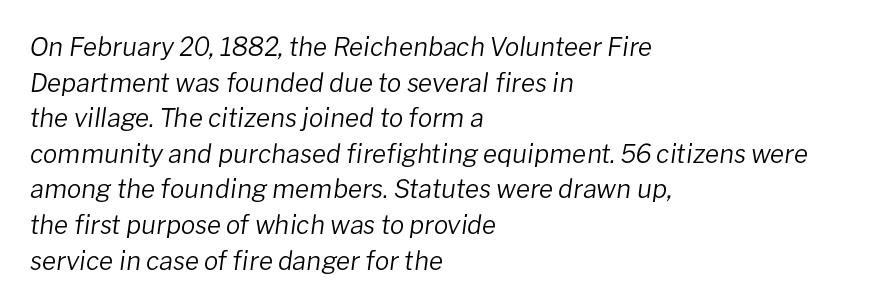
This sample keeps an unexceptional amount of space between lines. This sample uses an oblique cut, with every glyph tilted off the vertical. Does the copy run flush right? No — it runs flush left. Type without underlining.
